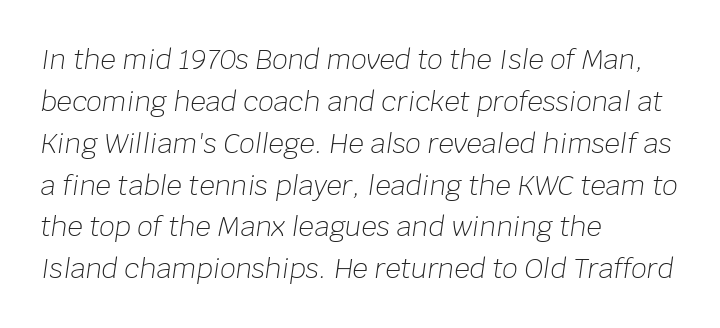
The image shows 27 px text type, italic (leaning right); set left-aligned, normal line spacing (1.55x), normal letter spacing, not underlined.
